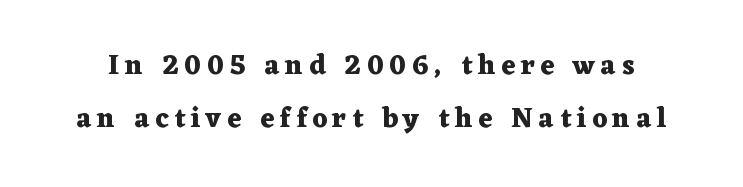
The image shows 28 px heavy, wide serif type, upright; set line spacing 1.88x, unusually wide letter spacing (+0.2 em), not underlined; medium stroke contrast and a medium x-height.
